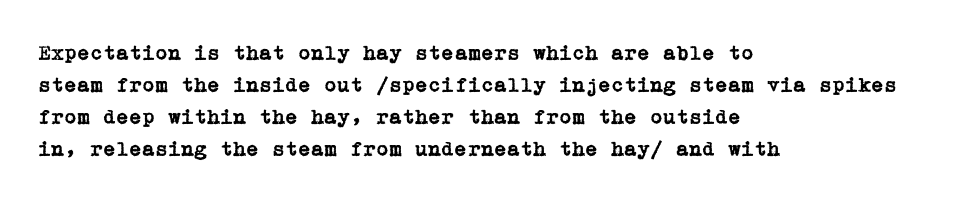
The image shows 21 px text type, upright; set left-aligned, normal line spacing (1.52x), normal letter spacing, not underlined.
